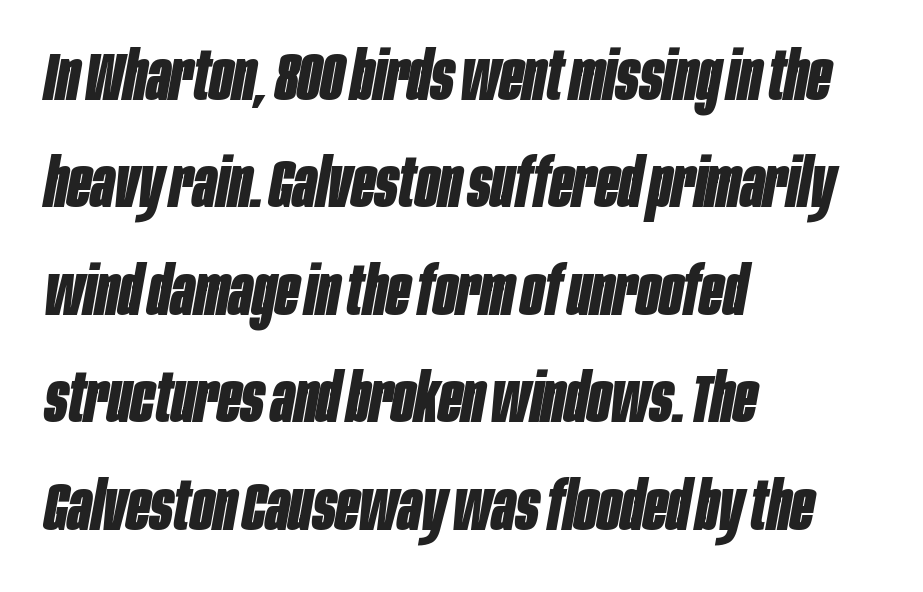
The image shows 68 px bold, condensed type, italic (leaning right); set left-aligned, normal line spacing (1.58x), normal letter spacing, not underlined; low stroke contrast and a large x-height.
